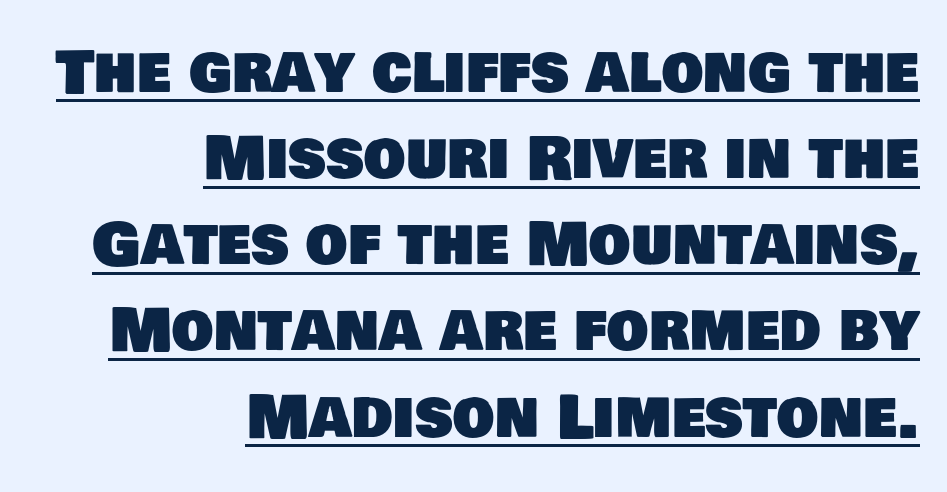
The image shows 59 px sans-serif type; set right-aligned, normal line spacing (1.46x), normal letter spacing, underlined; low stroke contrast and a large x-height.
